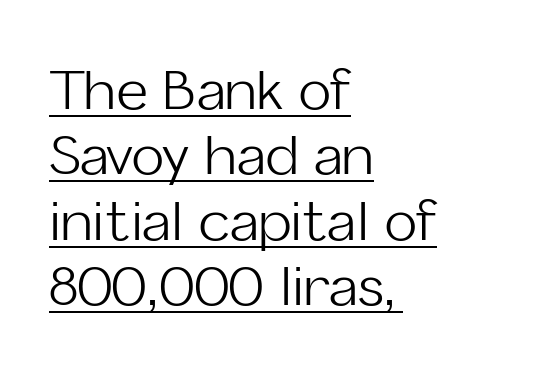
Decoration check: the copy is underlined. Is the stroke heavy? The answer is a plain regular-or-lighter. Each letter keeps its own natural width here, so spacing adapts to shape. The font family rendered here belongs to the sans-serif group. Caption: multi-line text, flush left, ragged right.
